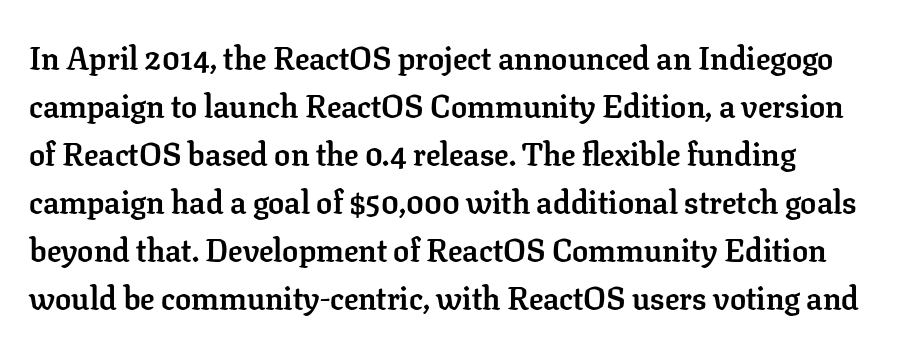
A clean baseline with only descenders dipping below it. The font is running at its bold setting. Font category for this specimen: serif. The rendering uses natural spacing where letterforms have individual widths.
